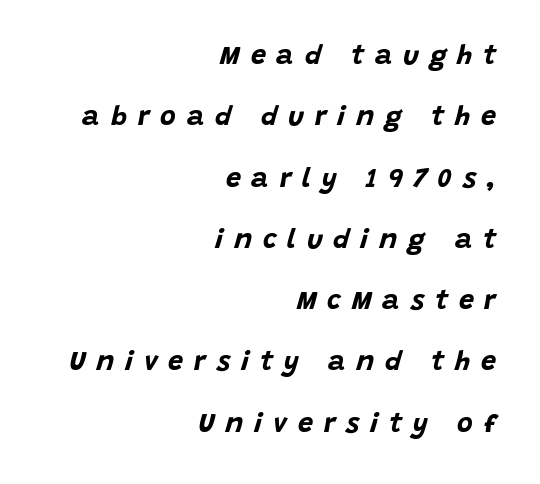
Q: Is the text bold? A: Yes.
Q: Is the text italic (slanted)? A: Yes, it leans right by about 15 degrees.
Q: Is the text underlined? A: No.
Q: How is the paragraph aligned? A: Right-aligned.
Q: Is the spacing between letters normal or unusually wide? A: Unusually wide.
Q: Is the spacing between lines tight, normal or loose? A: Loose.
